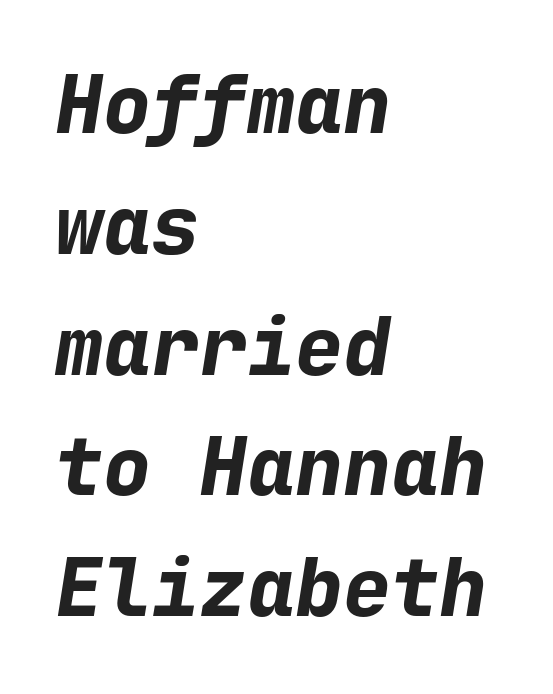
Q: Is the text bold? A: Yes.
Q: Is the text italic (slanted)? A: Yes, it leans right by about 9 degrees.
Q: Is the text underlined? A: No.
Q: How is the paragraph aligned? A: Left-aligned.
Q: Is the spacing between letters normal or unusually wide? A: Normal.
Q: Is the spacing between lines tight, normal or loose? A: Normal.
Q: Width (condensed, normal, or wide)? A: Normal.
Q: Stroke contrast? A: Low.
Q: x-height? A: Medium.
Q: Monospaced? A: Yes.
